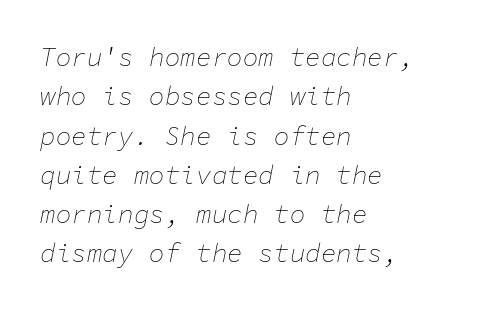
Q: Is the text bold? A: No.
Q: Is the text italic (slanted)? A: Yes, it leans right by about 11 degrees.
Q: Is the text underlined? A: No.
Q: How is the paragraph aligned? A: Left-aligned.
Q: Is the spacing between letters normal or unusually wide? A: Normal.
Q: Is the spacing between lines tight, normal or loose? A: Normal.
